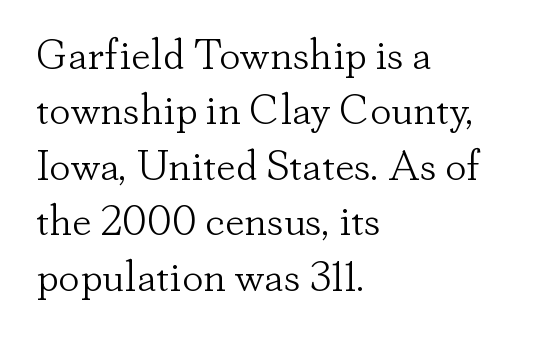
A roman cut, with each character standing at attention. The zone under the glyphs is completely vacant. Whoever set this chose a conventional vertical rhythm. These lines stack with their left ends in a neat column.
